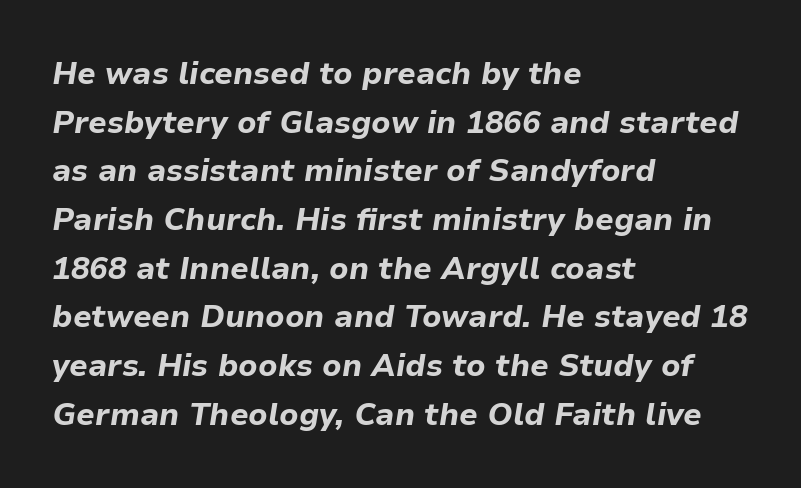
Q: Is the text bold? A: Yes.
Q: Is the text italic (slanted)? A: Yes, it leans right by about 9 degrees.
Q: Is the text underlined? A: No.
Q: How is the paragraph aligned? A: Left-aligned.
Q: Is the spacing between letters normal or unusually wide? A: Normal.
Q: Is the spacing between lines tight, normal or loose? A: Normal.
Q: Width (condensed, normal, or wide)? A: Normal.
Q: Stroke contrast? A: Low.
Q: x-height? A: Medium.
Q: Monospaced? A: No.
